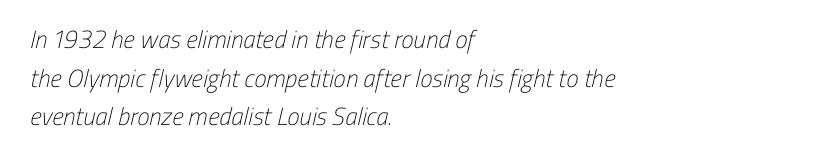
The face looks like a standard text weight, possibly lighter. How are the letters spaced? Ordinarily, with no added tracking. The paragraph has a hard left edge and a soft right edge. The specimen omits any rule beneath the text block's lines. Is there much room between lines? A standard amount, neither cramped nor airy.
